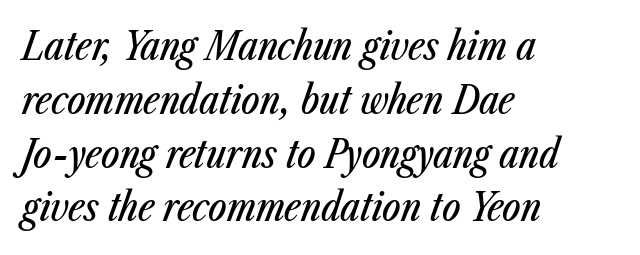
You could not count columns in this text — the font is proportionally spaced. Beneath every word, the page is bare. The passage shown stacks its lines at a standard gap. The specimen reads as italic at a glance. How are the letters spaced? Ordinarily, with no added tracking. This sample is left-justified, so line endings fall wherever the words run out.
